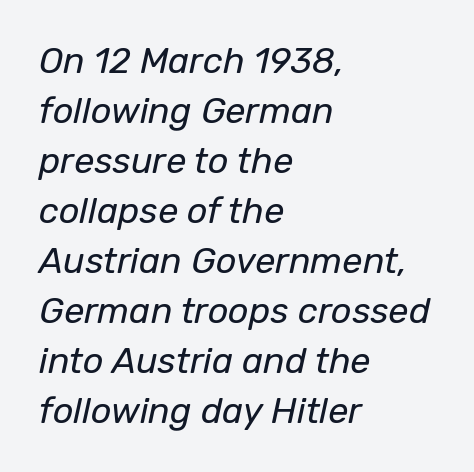
{"italic": "yes", "lean": "right", "slant_degrees": 12, "bold": "no", "weight": "regular", "width": "normal", "stroke_contrast": "low", "x_height": "medium", "monospaced": "no", "underline": "no", "align": "left", "line_spacing": "normal", "line_spacing_ratio": 1.39, "letter_spacing": "normal", "letter_spacing_em": 0.0, "glyph_px": 36}
